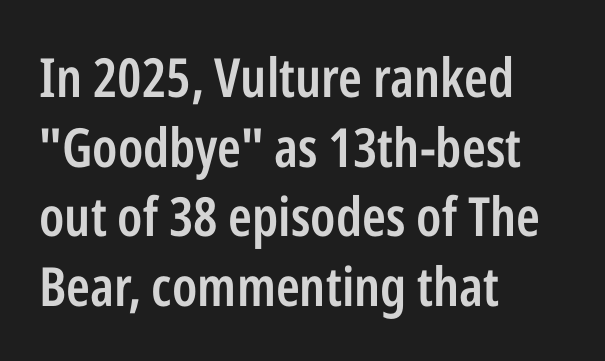
{"serif": "no", "italic": "no", "bold": "semi", "weight": "semibold", "width": "condensed", "stroke_contrast": "low", "x_height": "medium", "monospaced": "no", "underline": "no", "align": "left", "line_spacing": "normal", "line_spacing_ratio": 1.29, "letter_spacing": "normal", "letter_spacing_em": 0.0, "glyph_px": 54}
